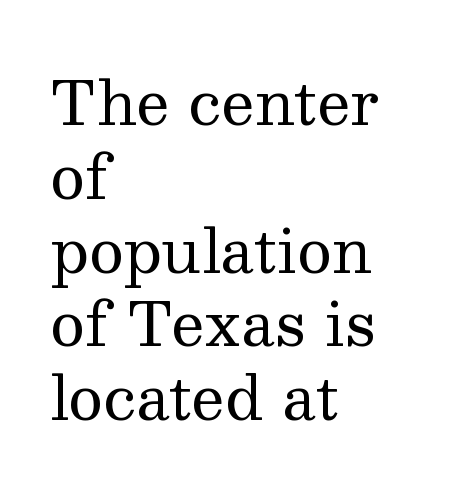
{"serif": "yes", "italic": "no", "bold": "no", "weight": "regular", "width": "normal", "stroke_contrast": "medium", "x_height": "medium", "monospaced": "no", "underline": "no", "align": "left", "line_spacing_ratio": 1.23, "letter_spacing": "normal", "letter_spacing_em": 0.0, "glyph_px": 60}
